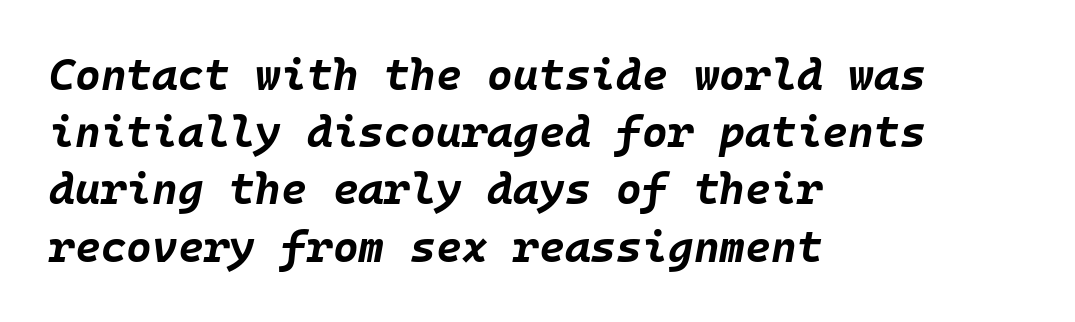
Q: Is the text bold? A: Yes.
Q: Is the text italic (slanted)? A: Yes, it leans right by about 10 degrees.
Q: Is the text underlined? A: No.
Q: How is the paragraph aligned? A: Left-aligned.
Q: Is the spacing between letters normal or unusually wide? A: Normal.
Q: Is the spacing between lines tight, normal or loose? A: Normal.
Q: Width (condensed, normal, or wide)? A: Normal.
Q: Stroke contrast? A: Low.
Q: x-height? A: Large.
